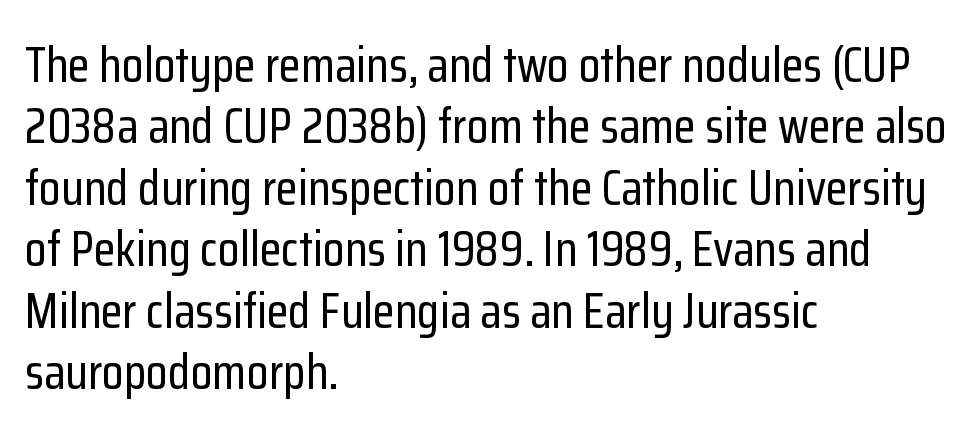
Q: Is the text italic (slanted)? A: No, it is upright.
Q: Is the typeface a serif or a sans-serif typeface? A: Sans-serif.
Q: Is the text underlined? A: No.
Q: How is the paragraph aligned? A: Left-aligned.
Q: Is the spacing between letters normal or unusually wide? A: Normal.
Q: Width (condensed, normal, or wide)? A: Condensed.
Q: Stroke contrast? A: Low.
Q: x-height? A: Medium.
Q: Monospaced? A: No.
